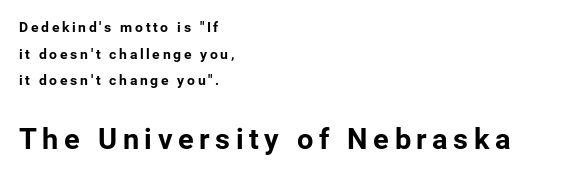
The image shows 29 px bold sans-serif type, upright; set left-aligned, loose line spacing (1.91x), not underlined; the second (bottom) block is 2.07x larger; low stroke contrast and a medium x-height.
